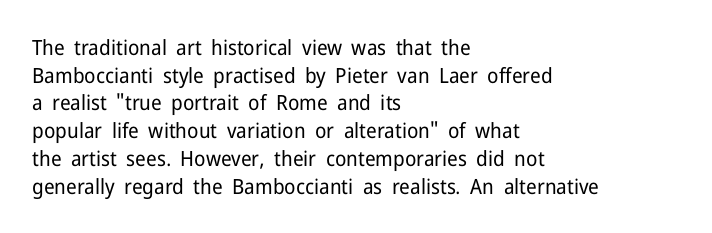
{"italic": "no", "bold": "no", "underline": "no", "align": "left", "line_spacing": "normal", "line_spacing_ratio": 1.32, "letter_spacing": "normal", "letter_spacing_em": 0.0, "glyph_px": 21}
